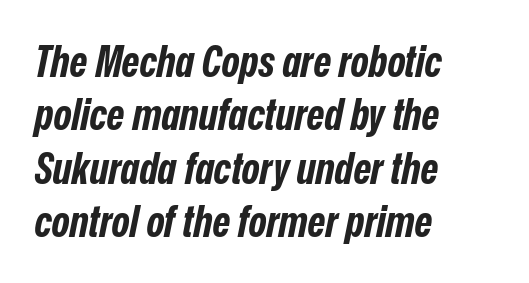
The image shows 43 px bold, condensed type, italic (leaning right); set left-aligned, line spacing 1.24x, normal letter spacing, not underlined; low stroke contrast and a medium x-height.
